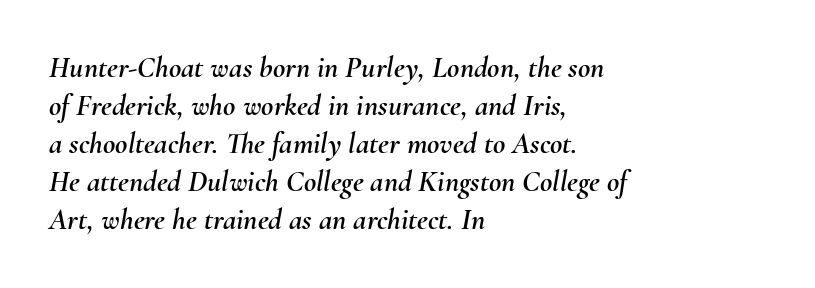
{"italic": "yes", "lean": "right", "slant_degrees": 10, "width": "normal", "stroke_contrast": "medium", "x_height": "small", "monospaced": "no", "underline": "no", "align": "left", "line_spacing": "normal", "line_spacing_ratio": 1.27, "letter_spacing": "normal", "letter_spacing_em": 0.0, "glyph_px": 30}
